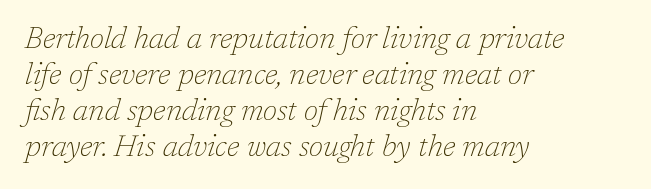
Q: Is the text bold? A: No.
Q: Is the text italic (slanted)? A: Yes, it leans right by about 17 degrees.
Q: Is the typeface a serif or a sans-serif typeface? A: Serif.
Q: Is the text underlined? A: No.
Q: How is the paragraph aligned? A: Left-aligned.
Q: Is the spacing between letters normal or unusually wide? A: Normal.
Q: Width (condensed, normal, or wide)? A: Normal.
Q: Stroke contrast? A: Low.
Q: x-height? A: Medium.
Q: Monospaced? A: No.
